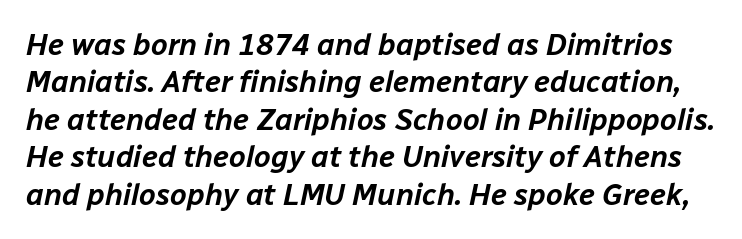
Style check: oblique. Looks like regular typesetting: each glyph gets only the width it needs. Nobody drew a line under any word here. How would I describe the line gaps? Plain and ordinary. In terms of letterspacing, this is plain default setting.
